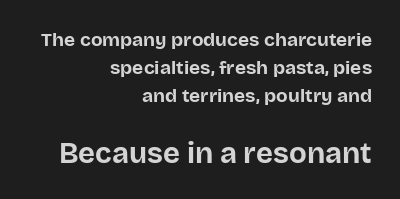
The image shows 29 px bold sans-serif type, upright; set right-aligned, normal line spacing (1.48x), normal letter spacing, not underlined; the second (bottom) block is 1.53x larger; low stroke contrast and a large x-height.
